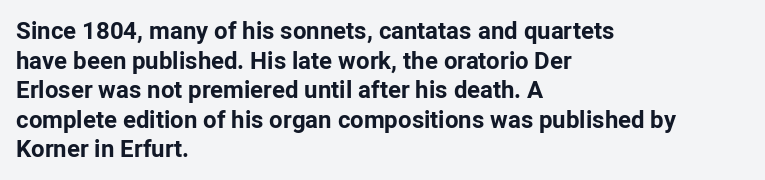
Nobody drew a line under any word here. The lettering stays uniformly vertical, giving the passage a roman look. Each word holds together tightly as a unit, with standard inter-letter gaps. A student would call this left alignment; a typographer would say flush left, rag right. Typographic density is high because the face is bold.
